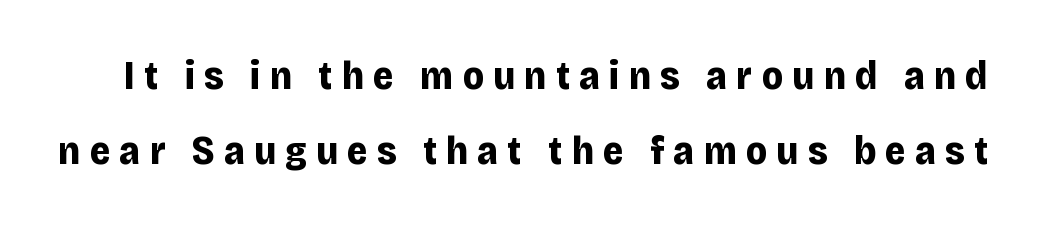
{"serif": "no", "italic": "no", "bold": "yes", "weight": "bold", "width": "normal", "stroke_contrast": "low", "x_height": "large", "monospaced": "no", "underline": "no", "line_spacing_ratio": 1.87, "letter_spacing": "wide", "letter_spacing_em": 0.23, "glyph_px": 40}
